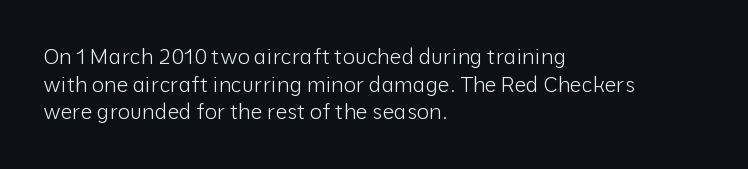
{"italic": "no", "bold": "no", "underline": "no", "align": "left", "line_spacing": "normal", "line_spacing_ratio": 1.32, "letter_spacing": "normal", "letter_spacing_em": 0.0, "glyph_px": 21}
